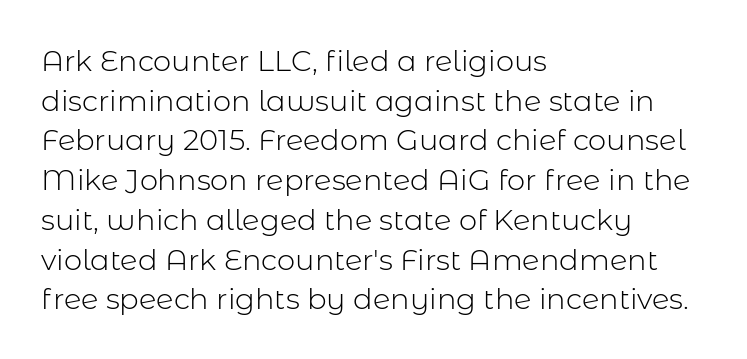
The image shows 29 px light sans-serif type, upright; set left-aligned, normal line spacing (1.37x), normal letter spacing, not underlined; low stroke contrast and a medium x-height.
